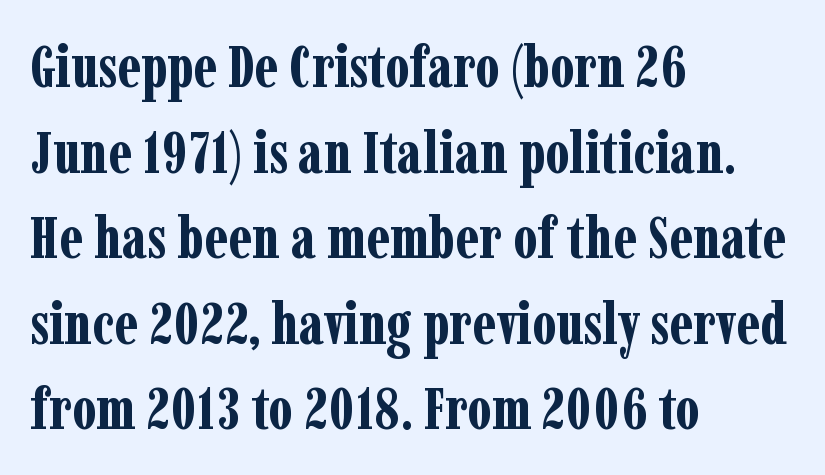
Q: Is the text bold? A: Yes.
Q: Is the text italic (slanted)? A: No, it is upright.
Q: Is the typeface a serif or a sans-serif typeface? A: Serif.
Q: Is the text underlined? A: No.
Q: How is the paragraph aligned? A: Left-aligned.
Q: Is the spacing between letters normal or unusually wide? A: Normal.
Q: Is the spacing between lines tight, normal or loose? A: Normal.
Q: Width (condensed, normal, or wide)? A: Condensed.
Q: Stroke contrast? A: Low.
Q: x-height? A: Medium.
Q: Monospaced? A: No.
